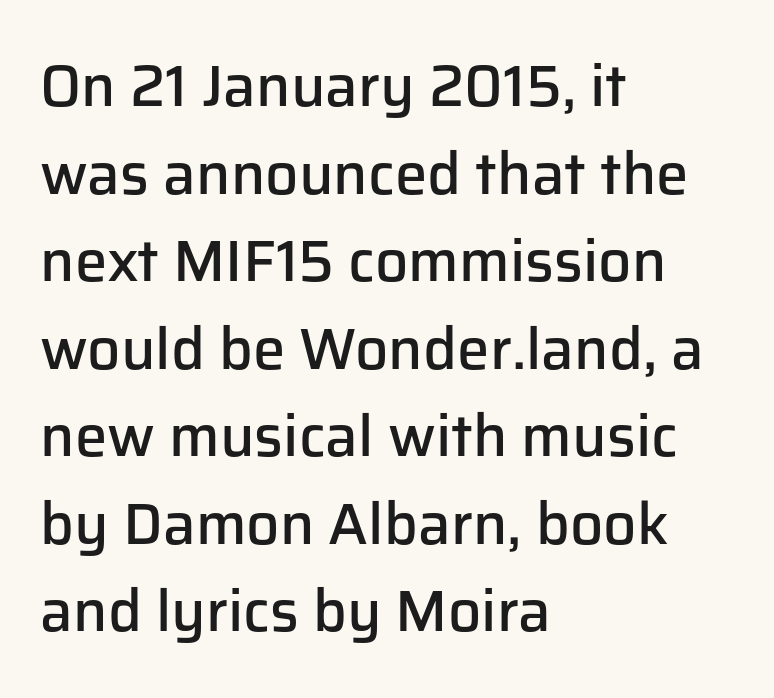
The image shows 58 px semibold sans-serif type, upright; set left-aligned, normal line spacing (1.51x), normal letter spacing, not underlined; low stroke contrast and a medium x-height.
